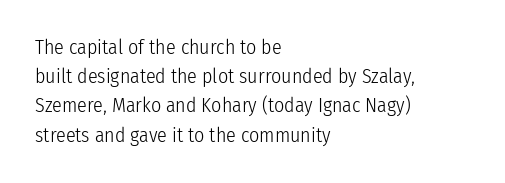
The image shows 20 px text type, upright; set left-aligned, normal line spacing (1.46x), normal letter spacing, not underlined.
